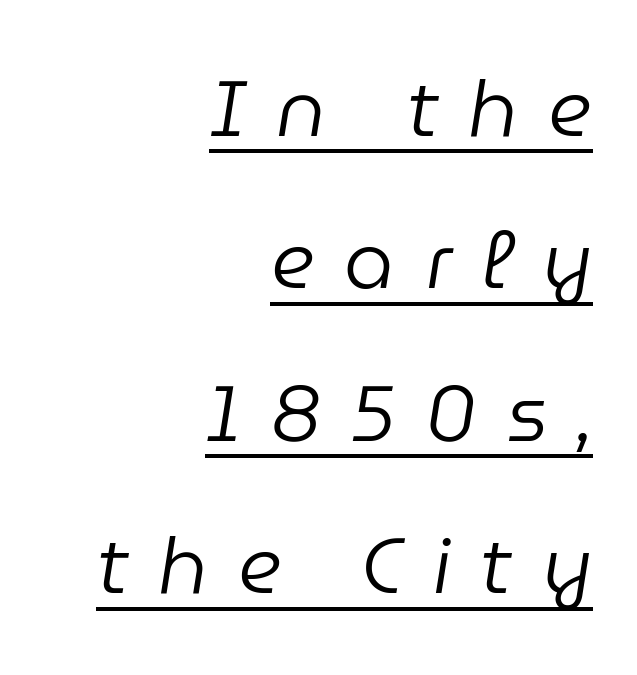
The image shows 79 px regular-weight type, italic (leaning right); set right-aligned, loose line spacing (1.93x), unusually wide letter spacing (+0.38 em), underlined; low stroke contrast and a medium x-height.
